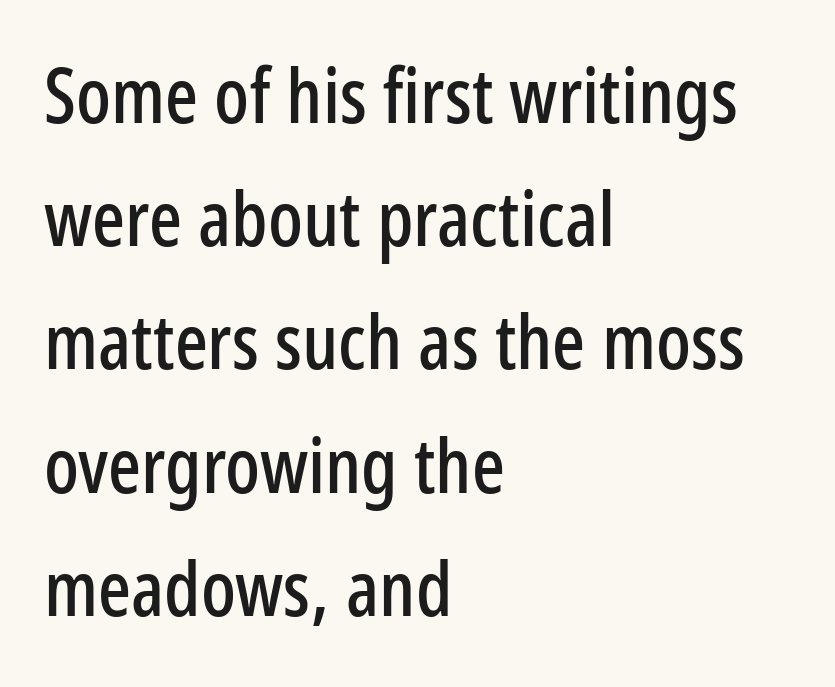
The image shows 77 px condensed sans-serif type, upright; set left-aligned, normal line spacing (1.6x), normal letter spacing, not underlined; low stroke contrast and a medium x-height.
